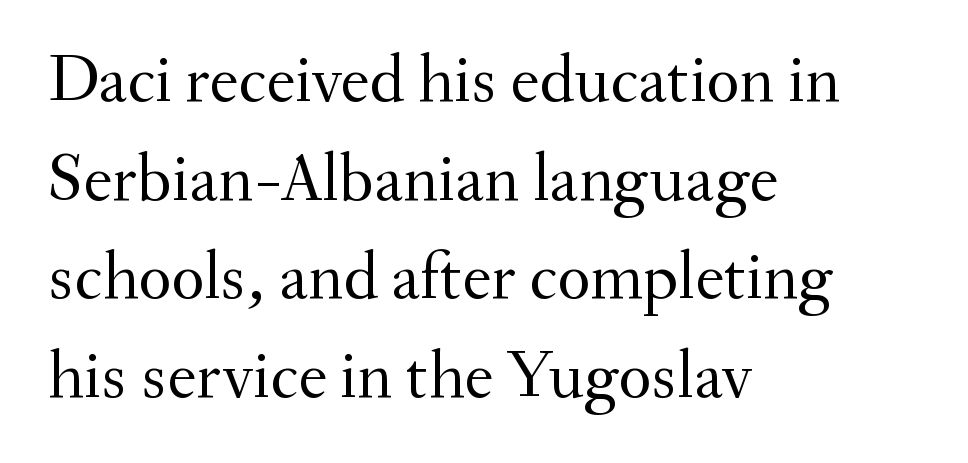
Quick note: interline space is typical. Do the characters align in a grid? No, the font is proportional. The rendering shows small feet on the letterforms — a serif design. A light-to-regular cut is what we see here. Compared with a centered layout, this one pins lines to the left instead. No italicization has been applied; the sample stays upright.
